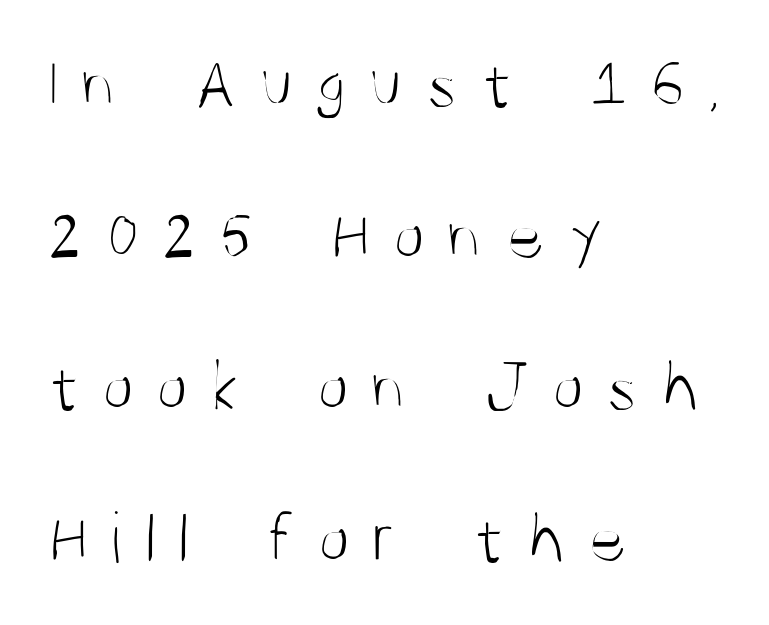
Glance below the letters and you will spot only blank space. If you drew a line through each stem, it would be perfectly vertical. The weight tops out at a normal text grade. Is this a fixed-width face? No — the glyphs have proportional, varying widths. Characters follow at a spacing far wider than the type designer built in.
